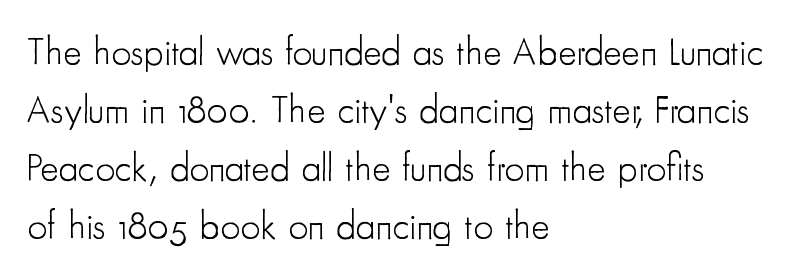
{"serif": "no", "italic": "no", "bold": "no", "weight": "light", "width": "condensed", "stroke_contrast": "low", "x_height": "small", "monospaced": "no", "underline": "no", "align": "left", "line_spacing": "normal", "line_spacing_ratio": 1.49, "letter_spacing": "normal", "letter_spacing_em": 0.0, "glyph_px": 39}
